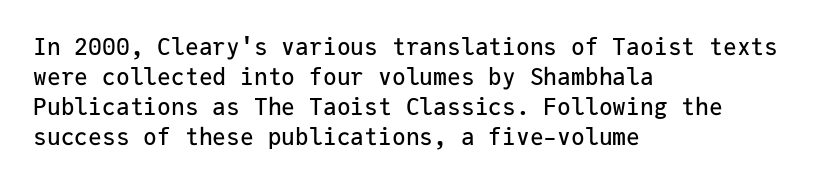
The image shows 23 px text type, upright; set left-aligned, normal line spacing (1.31x), normal letter spacing, not underlined.
